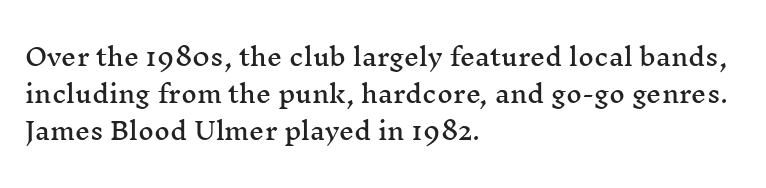
{"italic": "no", "underline": "no", "align": "left", "line_spacing": "normal", "line_spacing_ratio": 1.55, "letter_spacing": "normal", "letter_spacing_em": 0.0, "glyph_px": 24}
